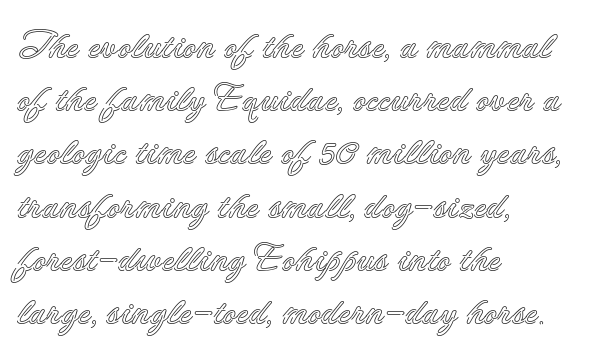
{"width": "normal", "x_height": "small", "monospaced": "no", "underline": "no", "align": "left", "line_spacing": "normal", "line_spacing_ratio": 1.4, "letter_spacing": "normal", "letter_spacing_em": 0.0, "glyph_px": 38}
